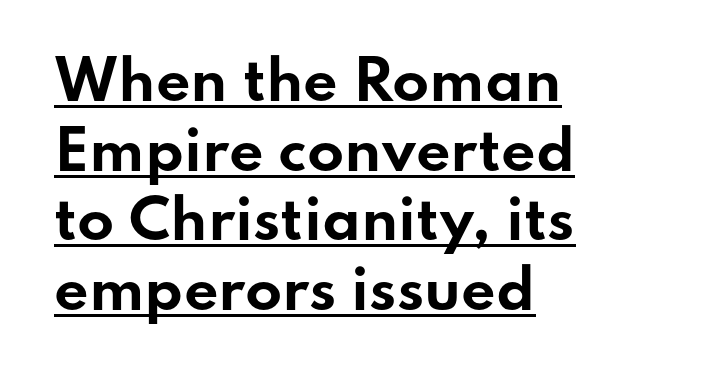
{"serif": "no", "italic": "no", "bold": "yes", "weight": "bold", "width": "wide", "stroke_contrast": "low", "x_height": "small", "monospaced": "no", "underline": "yes", "align": "left", "line_spacing": "normal", "line_spacing_ratio": 1.29, "letter_spacing": "normal", "letter_spacing_em": 0.0, "glyph_px": 54}
